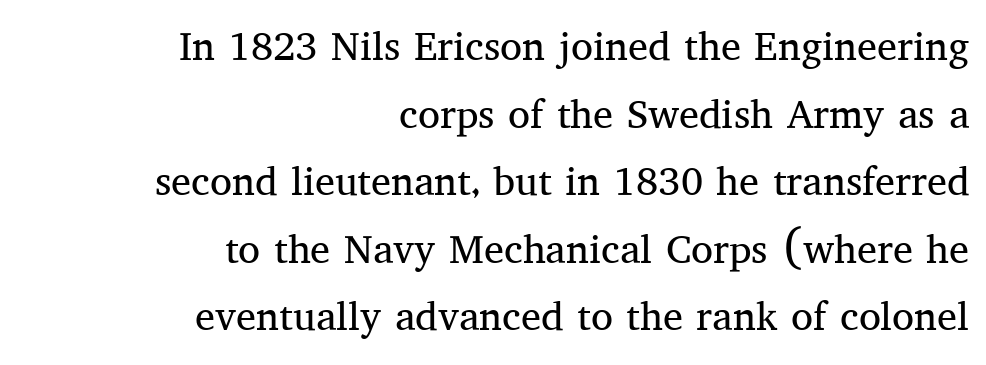
Every row of glyphs terminates at an identical x-position on the right. The space beneath each line is pristine and unruled. This is serif lettering, the kind often seen in printed books. This rendering leaves character spacing at its baseline value. How would I describe the line gaps? Plain and ordinary.
